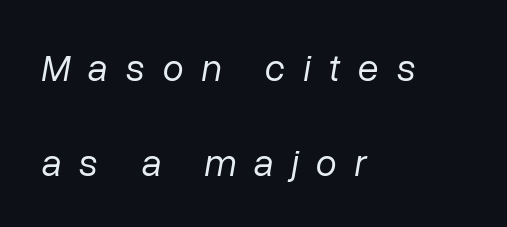
Q: Is the text bold? A: No.
Q: Is the text italic (slanted)? A: Yes, it leans right by about 10 degrees.
Q: Is the text underlined? A: No.
Q: How is the paragraph aligned? A: Left-aligned.
Q: Is the spacing between letters normal or unusually wide? A: Unusually wide.
Q: Is the spacing between lines tight, normal or loose? A: Loose.
Q: Width (condensed, normal, or wide)? A: Normal.
Q: Stroke contrast? A: Low.
Q: x-height? A: Medium.
Q: Monospaced? A: No.
